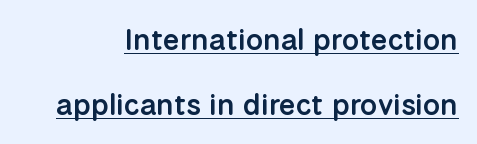
{"serif": "no", "italic": "no", "bold": "semi", "weight": "semibold", "width": "normal", "stroke_contrast": "low", "x_height": "medium", "monospaced": "no", "underline": "yes", "line_spacing": "loose", "line_spacing_ratio": 2.18, "letter_spacing": "normal", "letter_spacing_em": 0.0, "glyph_px": 30}
